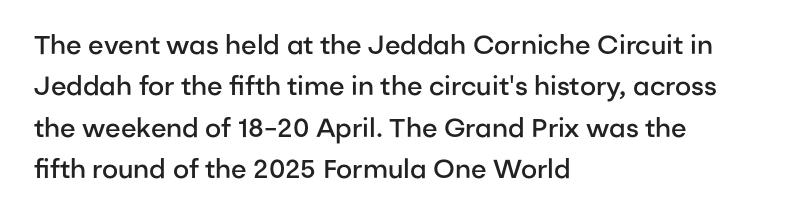
The lines are quadded left. Descenders hang freely into open space. Semibold letterforms, between regular and bold. Observe the ordinary spacing: letters are neighbours, not strangers.
